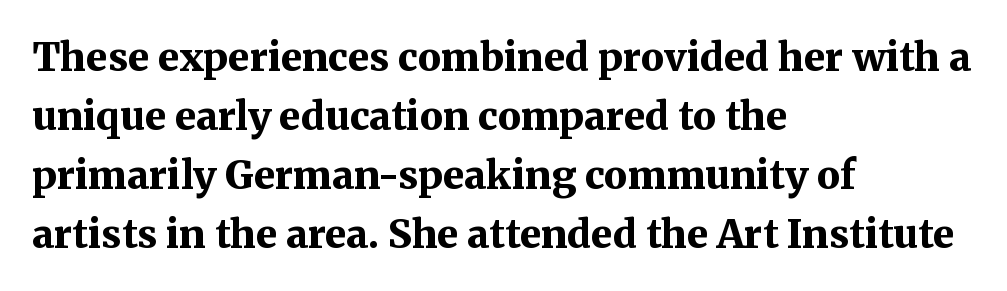
Does the copy run flush right? No — it runs flush left. Successive baselines arrive at the customary interval. The rendering uses natural spacing where letterforms have individual widths. Stroke terminals: seriffed. The letters stand upright; this is a roman face.
